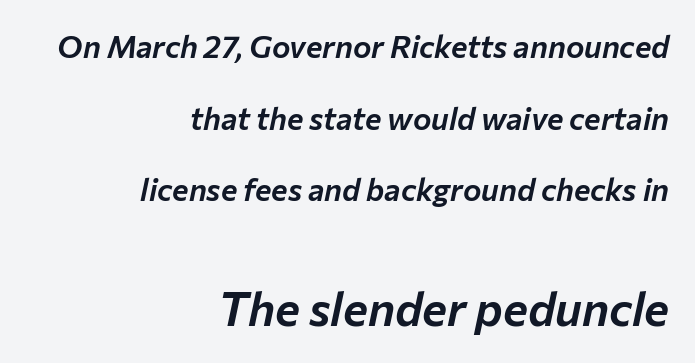
The image shows 47 px text type, italic (leaning right); set right-aligned, loose line spacing (2.31x), normal letter spacing, not underlined; the second (bottom) block is 1.52x larger; low stroke contrast and a medium x-height.
